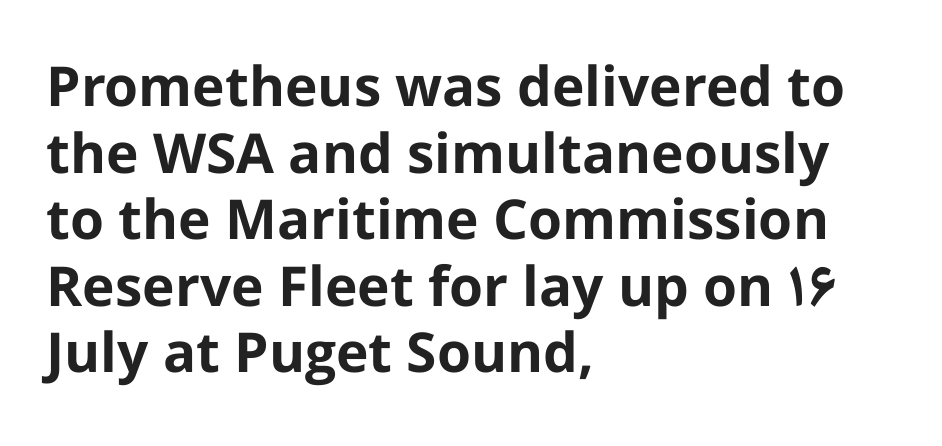
Students, note that the glyphs here touch the page at normal intervals. The face used here is proportionally spaced, like ordinary book or web type. Strokes here are thick enough to call this a true bold. The specimen omits any rule beneath the text block's lines.
